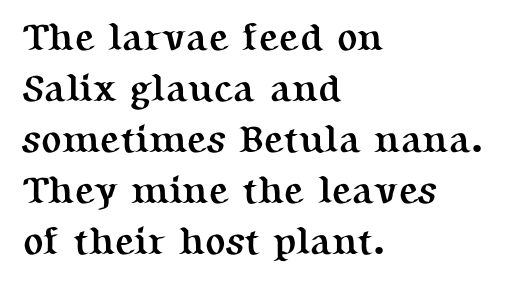
{"serif": "yes", "italic": "no", "bold": "yes", "weight": "semibold", "width": "normal", "stroke_contrast": "medium", "x_height": "medium", "monospaced": "no", "underline": "no", "align": "left", "line_spacing": "normal", "line_spacing_ratio": 1.34, "letter_spacing": "normal", "letter_spacing_em": 0.0, "glyph_px": 38}
